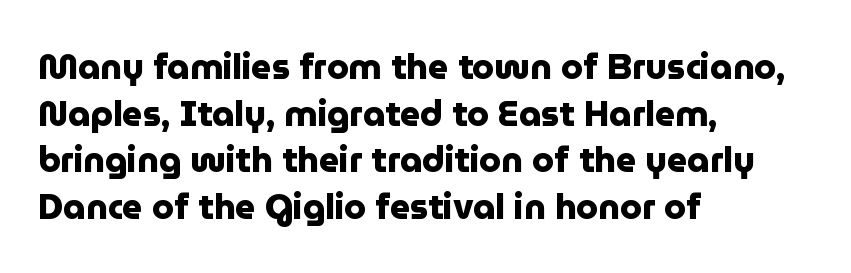
A sans-serif font was chosen for this passage. Thick stems and heavy bowls — unmistakably bold. Descenders hang freely into open space. These lines are rendered in a variable-pitch font. A roman cut, with each character standing at attention.
